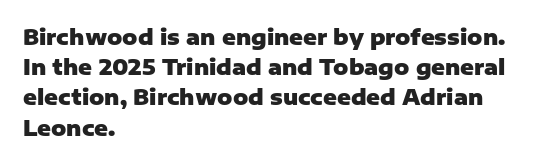
Q: Is the text bold? A: Yes.
Q: Is the text italic (slanted)? A: No, it is upright.
Q: Is the text underlined? A: No.
Q: How is the paragraph aligned? A: Left-aligned.
Q: Is the spacing between letters normal or unusually wide? A: Normal.
Q: Is the spacing between lines tight, normal or loose? A: Normal.
